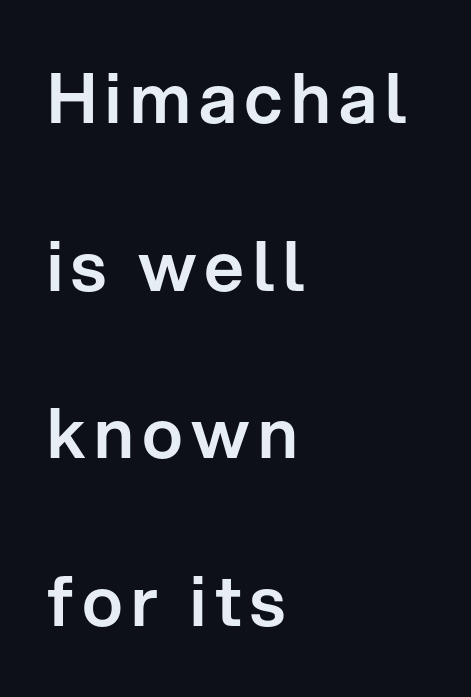
The designer went with a sans here, leaving each stem footless. Do the characters align in a grid? No, the font is proportional. This sample uses an upright cut, with every glyph sitting square on the baseline. Beneath every word, the page is bare. Does the copy run flush right? No — it runs flush left.
